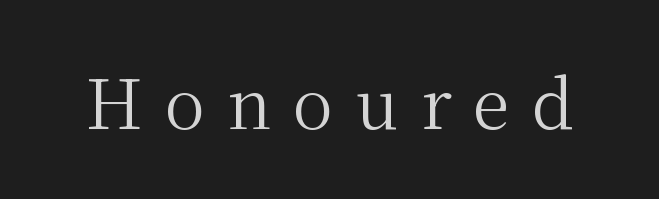
The image shows 68 px regular-weight serif type, upright; set unusually wide letter spacing (+0.32 em), not underlined; medium stroke contrast and a medium x-height.
